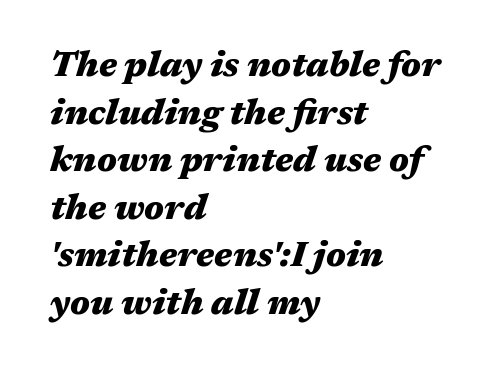
The image shows 35 px heavy, wide type, italic (leaning right); set left-aligned, normal line spacing (1.36x), normal letter spacing, not underlined; medium stroke contrast and a medium x-height.
